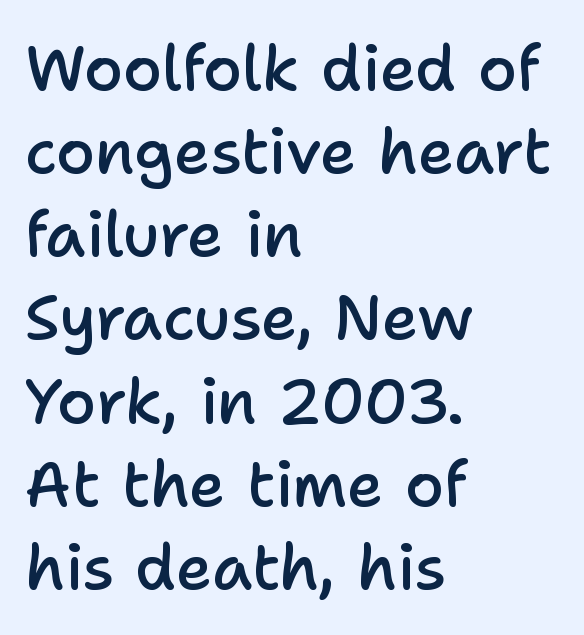
{"serif": "no", "italic": "no", "bold": "semi", "weight": "semibold", "width": "normal", "stroke_contrast": "low", "x_height": "medium", "monospaced": "no", "underline": "no", "align": "left", "line_spacing": "normal", "line_spacing_ratio": 1.32, "letter_spacing": "normal", "letter_spacing_em": 0.0, "glyph_px": 63}
